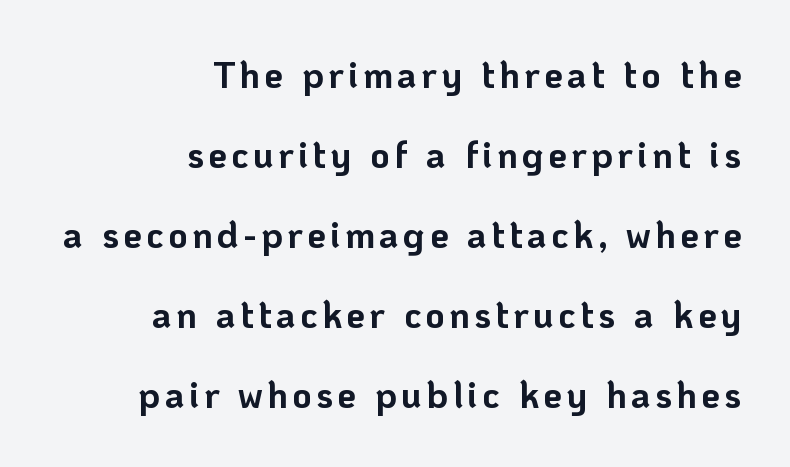
{"serif": "no", "italic": "no", "bold": "yes", "weight": "bold", "width": "normal", "stroke_contrast": "low", "x_height": "medium", "monospaced": "no", "underline": "no", "align": "right", "line_spacing": "loose", "line_spacing_ratio": 2.16, "glyph_px": 37}
